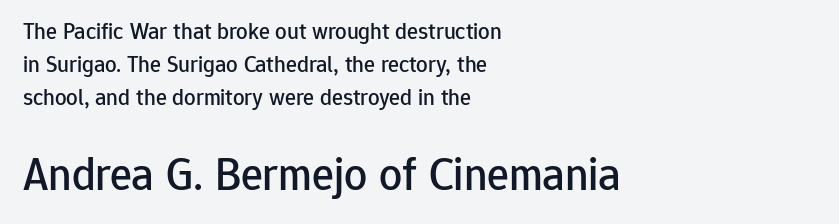
{"serif": "no", "italic": "no", "width": "normal", "stroke_contrast": "low", "x_height": "medium", "monospaced": "no", "underline": "no", "align": "left", "line_spacing": "normal", "line_spacing_ratio": 1.43, "letter_spacing": "normal", "letter_spacing_em": 0.0, "larger_block": "second", "size_ratio": 2.0, "glyph_px": 46}
